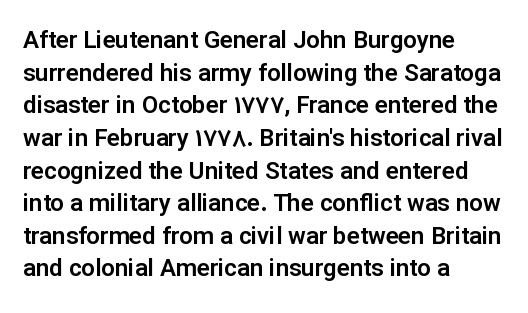
{"italic": "no", "underline": "no", "align": "left", "line_spacing": "normal", "line_spacing_ratio": 1.36, "letter_spacing": "normal", "letter_spacing_em": 0.0, "glyph_px": 24}
